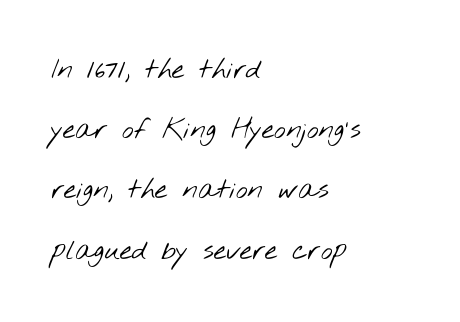
The line-height multiplier appears high, well above default. Just letters on the line, the space beneath them empty. Glyph-to-glyph distance matches everyday printed text. Does the copy run flush right? No — it runs flush left.
